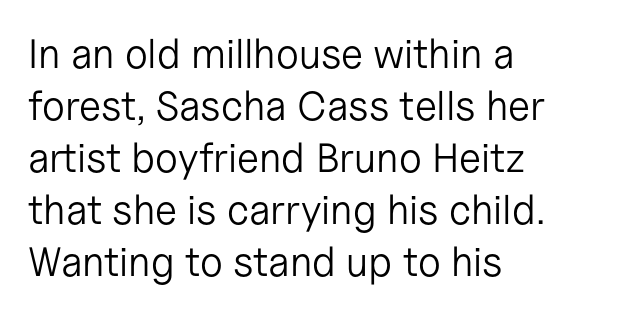
Q: Is the text bold? A: No.
Q: Is the text italic (slanted)? A: No, it is upright.
Q: Is the typeface a serif or a sans-serif typeface? A: Sans-serif.
Q: Is the text underlined? A: No.
Q: How is the paragraph aligned? A: Left-aligned.
Q: Is the spacing between letters normal or unusually wide? A: Normal.
Q: Is the spacing between lines tight, normal or loose? A: Normal.
Q: Width (condensed, normal, or wide)? A: Normal.
Q: Stroke contrast? A: Low.
Q: x-height? A: Medium.
Q: Monospaced? A: No.
